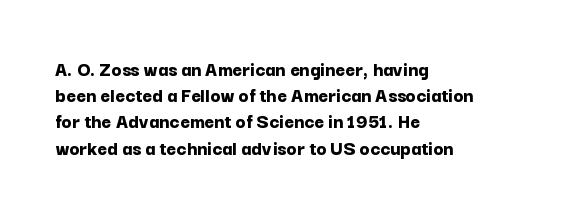
Q: Is the text bold? A: Yes.
Q: Is the text italic (slanted)? A: No, it is upright.
Q: Is the text underlined? A: No.
Q: How is the paragraph aligned? A: Left-aligned.
Q: Is the spacing between letters normal or unusually wide? A: Normal.
Q: Is the spacing between lines tight, normal or loose? A: Normal.
